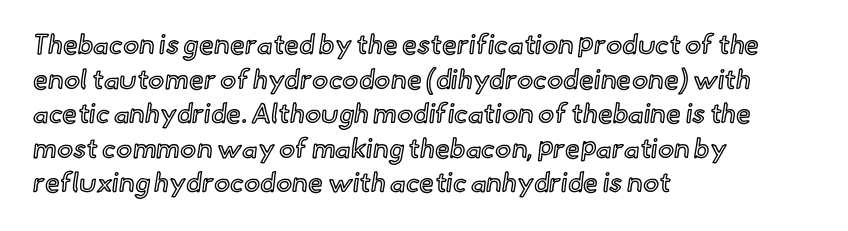
You could call the tracking neutral — neither tight nor loose. Interline gaps are of average width in this sample. The zone under the glyphs is completely vacant. A classic flush-left, rag-right setting is used for this passage.
